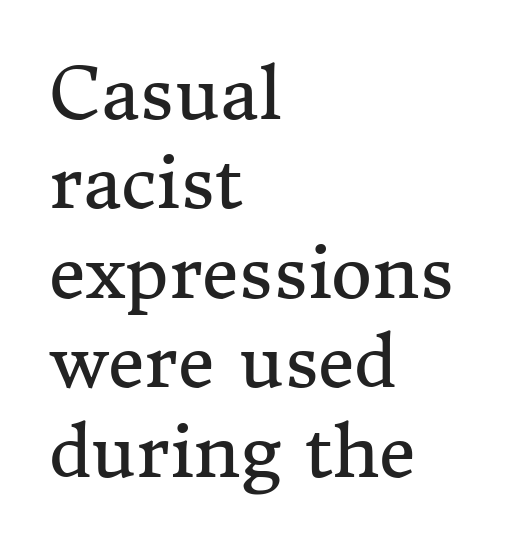
{"serif": "yes", "italic": "no", "bold": "no", "weight": "regular", "width": "normal", "stroke_contrast": "medium", "x_height": "medium", "monospaced": "no", "underline": "no", "align": "left", "line_spacing": "normal", "line_spacing_ratio": 1.26, "letter_spacing": "normal", "letter_spacing_em": 0.0, "glyph_px": 71}
